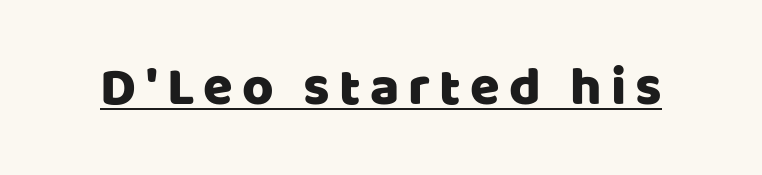
{"serif": "no", "italic": "no", "width": "normal", "stroke_contrast": "low", "x_height": "large", "monospaced": "no", "underline": "yes", "glyph_px": 54}
